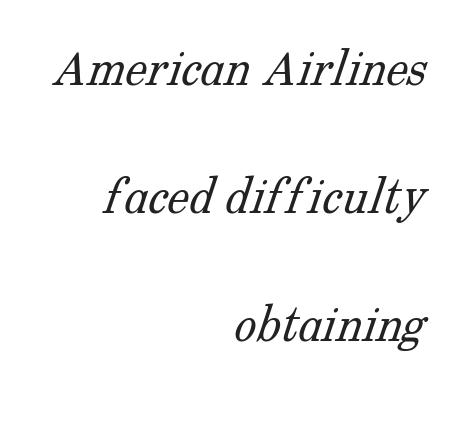
{"serif": "yes", "bold": "no", "weight": "light", "width": "normal", "stroke_contrast": "low", "x_height": "medium", "monospaced": "no", "underline": "no", "align": "right", "line_spacing": "loose", "line_spacing_ratio": 2.33, "letter_spacing": "normal", "letter_spacing_em": 0.0, "glyph_px": 55}
